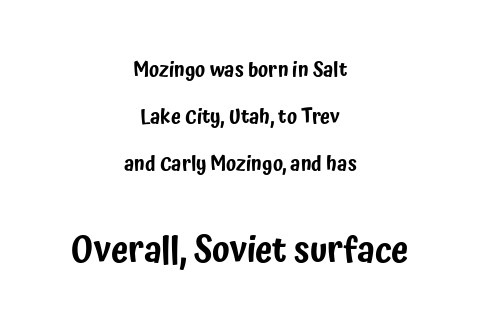
Q: Is the text italic (slanted)? A: No, it is upright.
Q: Is the typeface a serif or a sans-serif typeface? A: Sans-serif.
Q: Is the text underlined? A: No.
Q: How is the paragraph aligned? A: Centered.
Q: Is the spacing between letters normal or unusually wide? A: Normal.
Q: Is the spacing between lines tight, normal or loose? A: Loose.
Q: Which block of text is set in a larger size, the first (top) or the second (bottom)? A: The second (bottom) one.
Q: Width (condensed, normal, or wide)? A: Condensed.
Q: Stroke contrast? A: Low.
Q: x-height? A: Medium.
Q: Monospaced? A: No.
